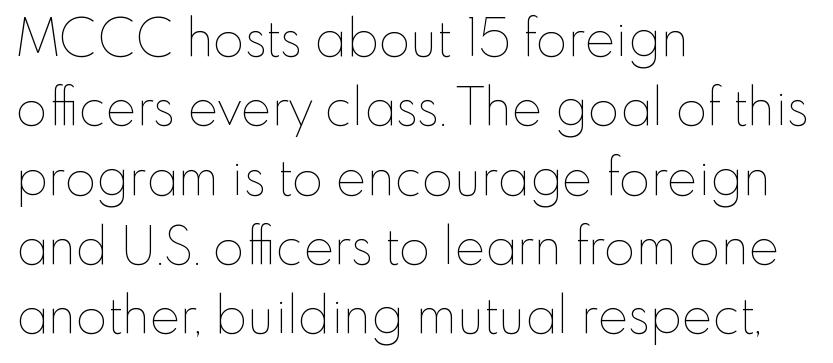
{"italic": "no", "bold": "no", "weight": "thin", "width": "normal", "stroke_contrast": "low", "x_height": "small", "monospaced": "no", "underline": "no", "align": "left", "line_spacing": "normal", "line_spacing_ratio": 1.36, "letter_spacing": "normal", "letter_spacing_em": 0.0, "glyph_px": 51}
